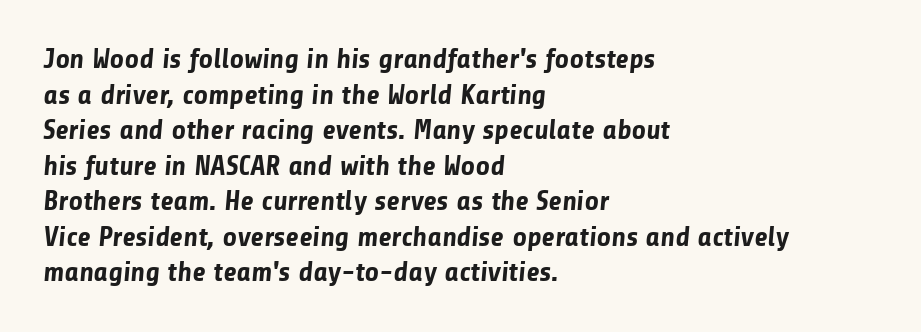
The image shows 28 px bold sans-serif type; set left-aligned, normal line spacing (1.27x), normal letter spacing, not underlined; low stroke contrast and a medium x-height.
